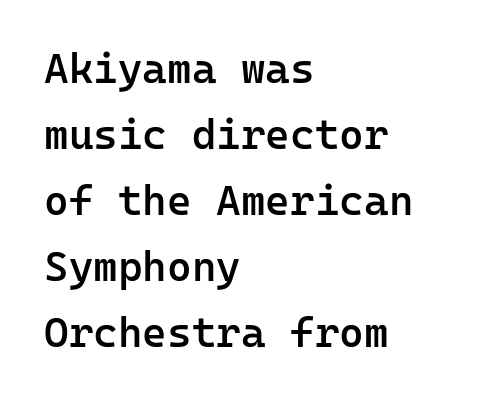
Stems and bowls a touch heavier than normal — semibold. These lines are set flush left with a ragged right edge. This rendering employs a face without finishing strokes, i.e., a sans-serif. A roman cut, with each character standing at attention. The rendering uses typewriter-style spacing with identical character cells.
